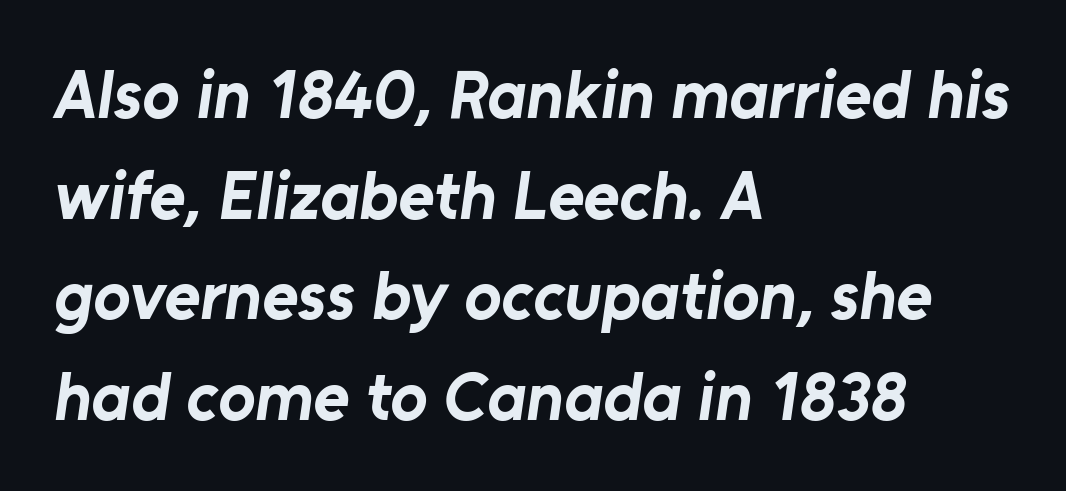
The image shows 69 px bold sans-serif type; set left-aligned, normal line spacing (1.46x), normal letter spacing, not underlined; low stroke contrast and a medium x-height.
